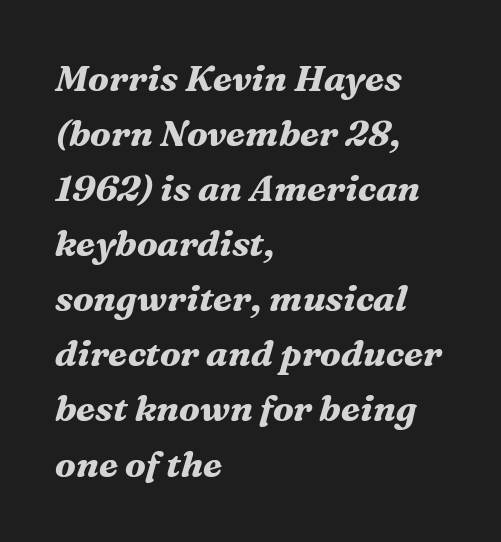
Typesetter's note: full bold, strokes at maximum text heaviness. Leading: standard. This sample uses a serif face. In terms of posture, this sample is oblique.
